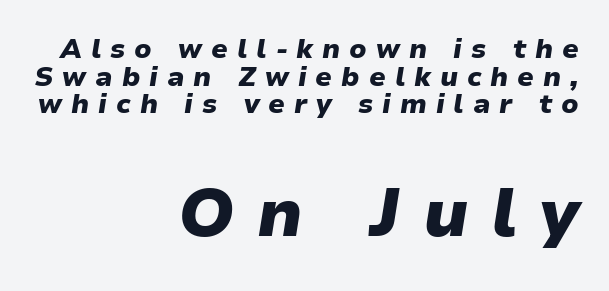
Compared with an ordinary text face, these strokes are far heavier — a full bold. Think of a printed novel: that variable character pitch is what you see here. Designer's note — italics engaged. How are the letters spaced? Widely, with obvious added tracking.
